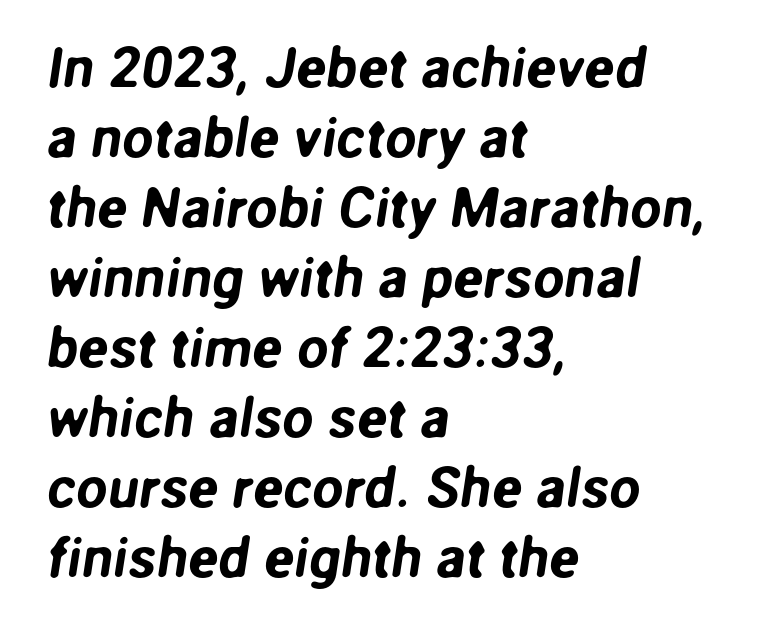
{"serif": "no", "width": "normal", "stroke_contrast": "low", "x_height": "medium", "monospaced": "no", "underline": "no", "align": "left", "line_spacing": "normal", "line_spacing_ratio": 1.25, "letter_spacing": "normal", "letter_spacing_em": 0.0, "glyph_px": 56}
